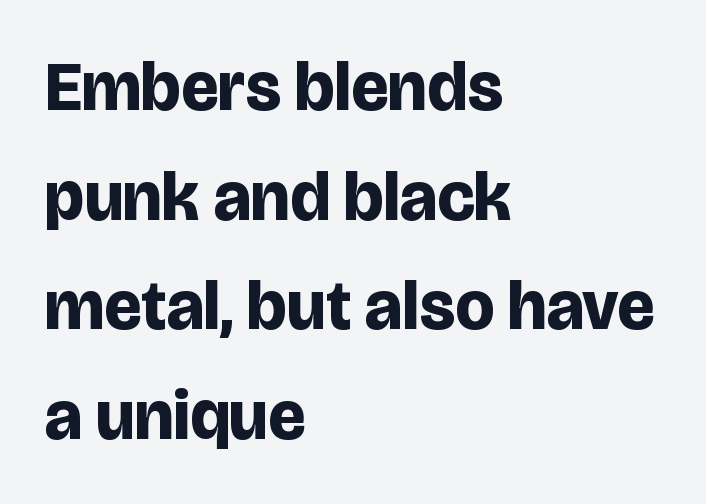
Q: Is the text bold? A: Yes.
Q: Is the text italic (slanted)? A: No, it is upright.
Q: Is the typeface a serif or a sans-serif typeface? A: Sans-serif.
Q: Is the text underlined? A: No.
Q: How is the paragraph aligned? A: Left-aligned.
Q: Is the spacing between letters normal or unusually wide? A: Normal.
Q: Is the spacing between lines tight, normal or loose? A: Normal.
Q: Width (condensed, normal, or wide)? A: Normal.
Q: Stroke contrast? A: Low.
Q: x-height? A: Large.
Q: Monospaced? A: No.
